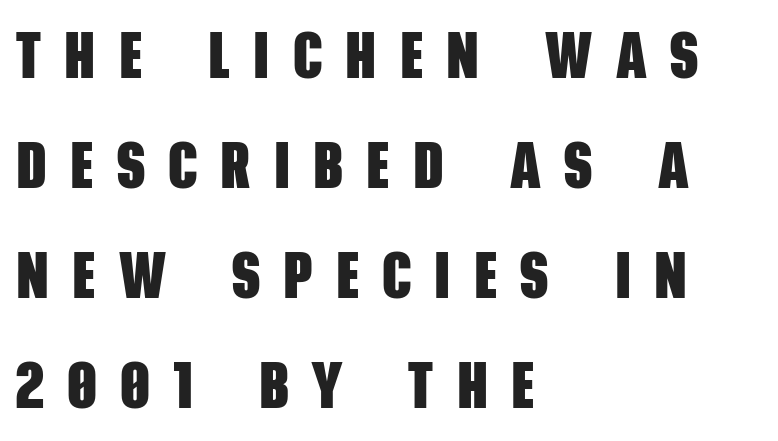
The image shows 65 px heavy, condensed sans-serif type; set left-aligned, normal line spacing (1.69x), unusually wide letter spacing (+0.36 em), not underlined; low stroke contrast and a large x-height.
